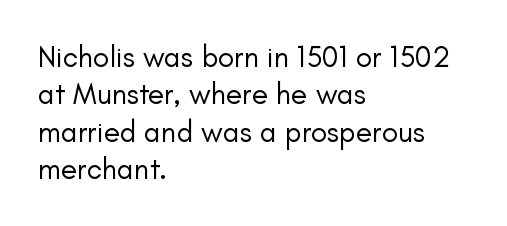
The image shows 30 px regular-weight sans-serif type, upright; set left-aligned, normal line spacing (1.25x), normal letter spacing, not underlined; low stroke contrast and a small x-height.
